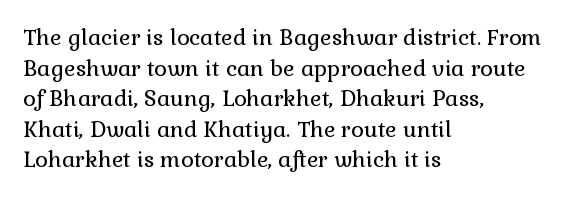
The image shows 22 px text type, upright; set left-aligned, normal line spacing (1.39x), normal letter spacing, not underlined.
